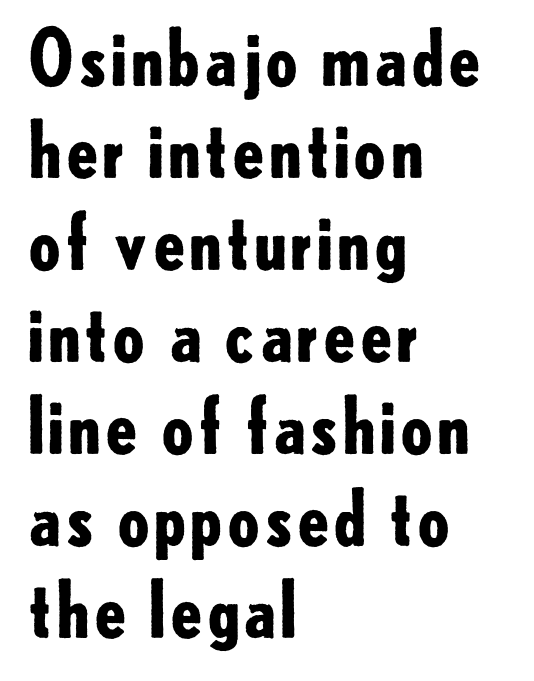
{"serif": "no", "italic": "no", "bold": "yes", "weight": "bold", "width": "normal", "stroke_contrast": "low", "x_height": "small", "monospaced": "no", "underline": "no", "align": "left", "line_spacing_ratio": 1.21, "letter_spacing": "normal", "letter_spacing_em": 0.0, "glyph_px": 76}
